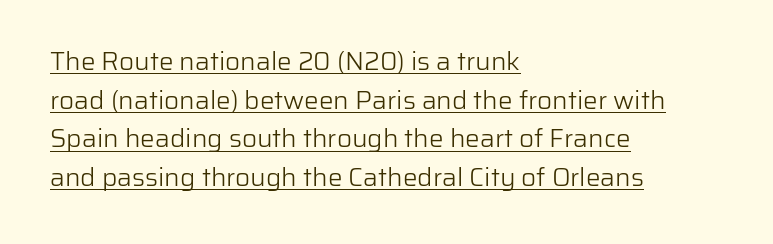
{"italic": "no", "bold": "no", "underline": "yes", "align": "left", "line_spacing": "normal", "line_spacing_ratio": 1.49, "letter_spacing": "normal", "letter_spacing_em": 0.0, "glyph_px": 26}
